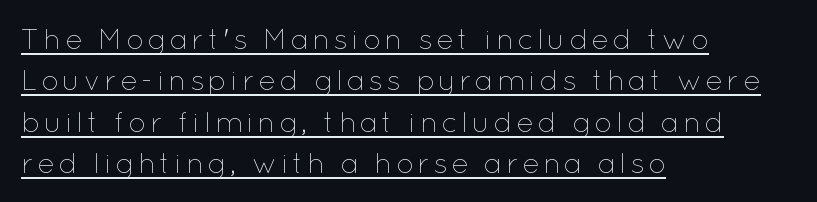
The image shows 29 px thin type, upright; set left-aligned, normal line spacing (1.43x), underlined; low stroke contrast and a medium x-height.
